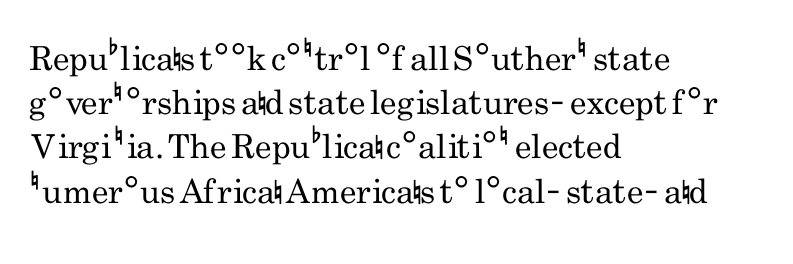
Q: Is the text bold? A: No.
Q: Is the text italic (slanted)? A: No, it is upright.
Q: Is the typeface a serif or a sans-serif typeface? A: Sans-serif.
Q: Is the text underlined? A: No.
Q: How is the paragraph aligned? A: Left-aligned.
Q: Is the spacing between letters normal or unusually wide? A: Normal.
Q: Is the spacing between lines tight, normal or loose? A: Normal.
Q: Width (condensed, normal, or wide)? A: Condensed.
Q: Stroke contrast? A: Low.
Q: x-height? A: Small.
Q: Monospaced? A: No.
